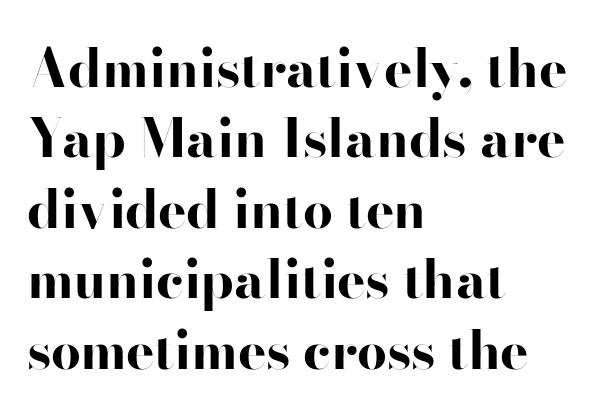
{"serif": "no", "italic": "no", "bold": "yes", "weight": "bold", "width": "wide", "stroke_contrast": "high", "x_height": "small", "monospaced": "no", "underline": "no", "align": "left", "line_spacing": "normal", "line_spacing_ratio": 1.33, "letter_spacing": "normal", "letter_spacing_em": 0.0, "glyph_px": 53}
